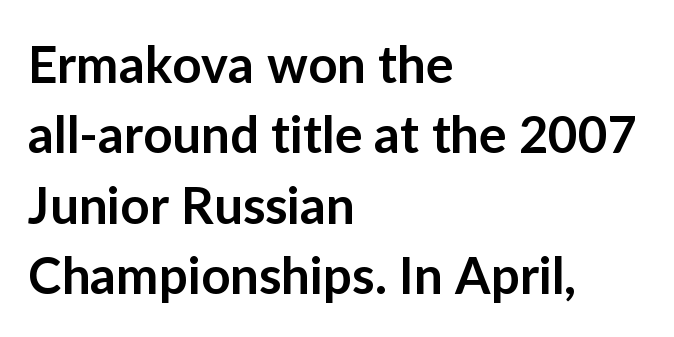
{"serif": "no", "italic": "no", "bold": "semi", "weight": "semibold", "width": "normal", "stroke_contrast": "low", "x_height": "medium", "monospaced": "no", "underline": "no", "align": "left", "line_spacing": "normal", "line_spacing_ratio": 1.38, "letter_spacing": "normal", "letter_spacing_em": 0.0, "glyph_px": 51}
